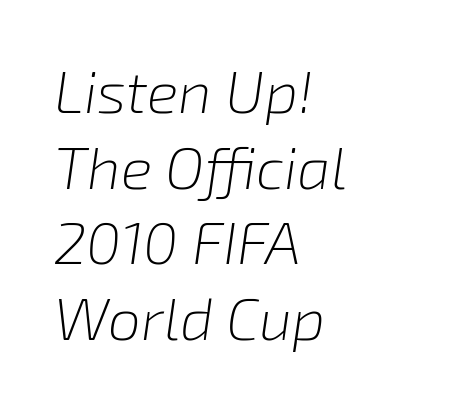
The image shows 59 px light type, italic (leaning right); set left-aligned, normal line spacing (1.28x), normal letter spacing, not underlined; low stroke contrast and a medium x-height.
